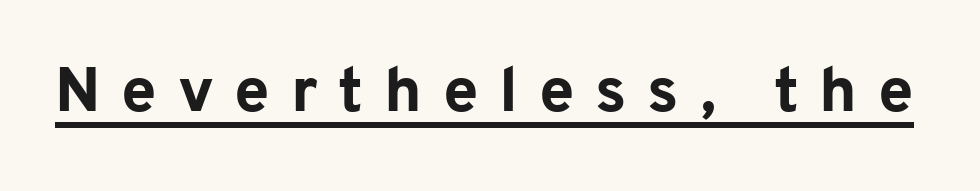
{"serif": "no", "italic": "no", "bold": "yes", "weight": "bold", "width": "normal", "stroke_contrast": "low", "x_height": "medium", "monospaced": "no", "underline": "yes", "letter_spacing": "wide", "letter_spacing_em": 0.33, "glyph_px": 63}
